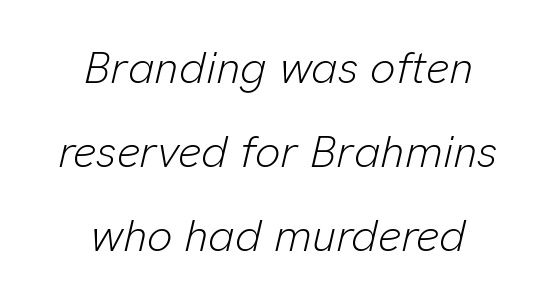
{"italic": "yes", "lean": "right", "slant_degrees": 13, "bold": "no", "weight": "light", "width": "normal", "stroke_contrast": "low", "x_height": "medium", "monospaced": "no", "underline": "no", "align": "center", "line_spacing_ratio": 1.87, "letter_spacing": "normal", "letter_spacing_em": 0.0, "glyph_px": 45}
